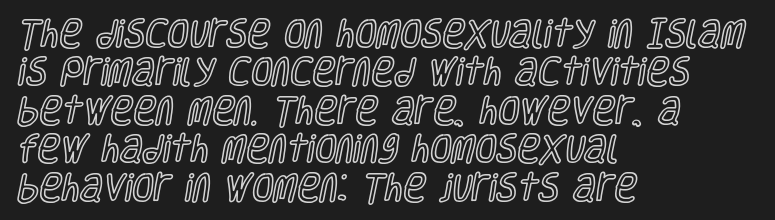
{"width": "condensed", "x_height": "large", "monospaced": "no", "underline": "no", "align": "left", "line_spacing_ratio": 1.24, "letter_spacing": "normal", "letter_spacing_em": 0.0, "glyph_px": 31}
